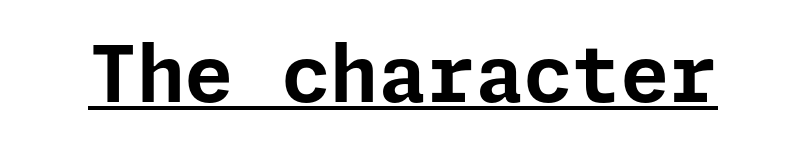
The image shows 78 px bold sans-serif type, upright; set normal letter spacing, underlined; low stroke contrast and a medium x-height.
